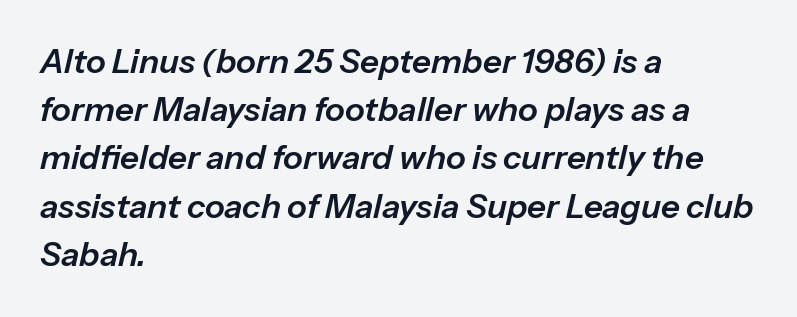
Q: Is the text italic (slanted)? A: Yes, it leans right by about 13 degrees.
Q: Is the text underlined? A: No.
Q: How is the paragraph aligned? A: Left-aligned.
Q: Is the spacing between letters normal or unusually wide? A: Normal.
Q: Is the spacing between lines tight, normal or loose? A: Normal.
Q: Width (condensed, normal, or wide)? A: Normal.
Q: Stroke contrast? A: Low.
Q: x-height? A: Medium.
Q: Monospaced? A: No.
